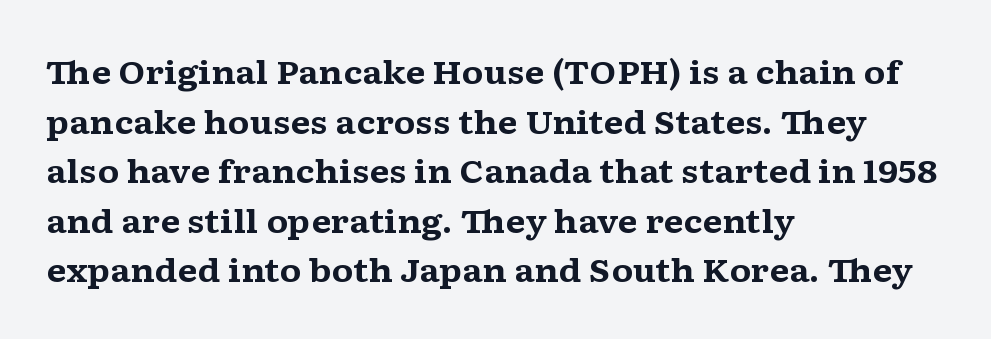
{"serif": "yes", "italic": "no", "bold": "yes", "weight": "bold", "width": "wide", "stroke_contrast": "medium", "x_height": "medium", "monospaced": "no", "underline": "no", "align": "left", "line_spacing": "normal", "line_spacing_ratio": 1.55, "letter_spacing": "normal", "letter_spacing_em": 0.0, "glyph_px": 32}
